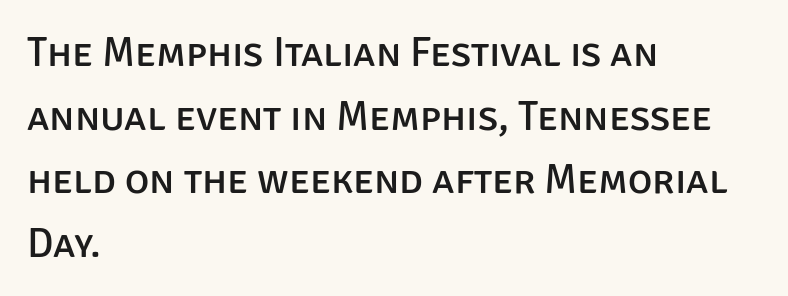
The vertical gap from one line to the next is medium. Character widths vary here, with narrow letters taking less room than wide ones. Notice how the passage keeps a crisp vertical edge on the left only. Only glyphs here, with clear space below each row.
